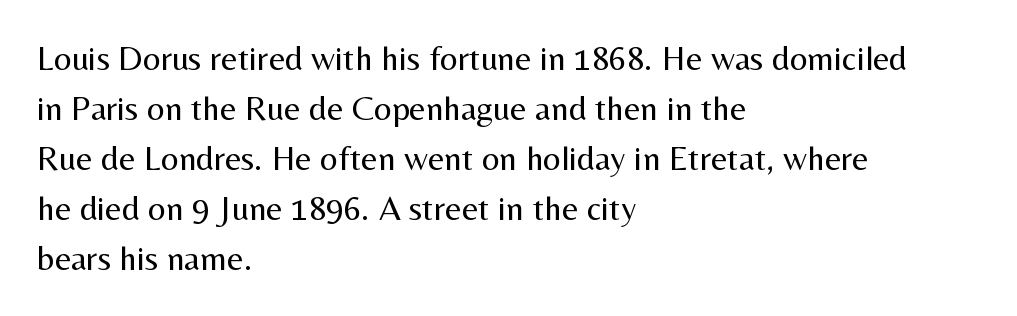
Q: Is the text bold? A: No.
Q: Is the text italic (slanted)? A: No, it is upright.
Q: Is the typeface a serif or a sans-serif typeface? A: Sans-serif.
Q: Is the text underlined? A: No.
Q: How is the paragraph aligned? A: Left-aligned.
Q: Is the spacing between letters normal or unusually wide? A: Normal.
Q: Is the spacing between lines tight, normal or loose? A: Normal.
Q: Width (condensed, normal, or wide)? A: Normal.
Q: Stroke contrast? A: Medium.
Q: x-height? A: Medium.
Q: Monospaced? A: No.
